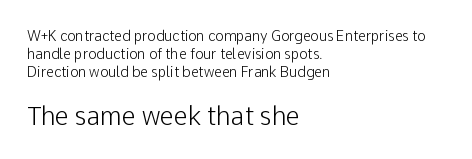
Each word holds together tightly as a unit, with standard inter-letter gaps. The foot of each line stays bare and open. Visually the block forms a straight wall on the left and a jagged coastline on the right. What's the leading like? Ordinary, nothing unusual.
